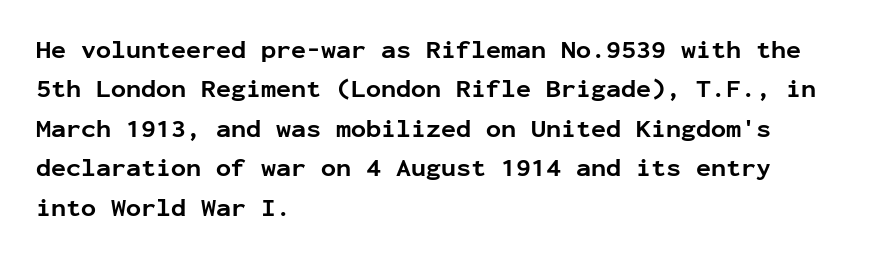
The image shows 25 px bold type, upright; set left-aligned, normal line spacing (1.58x), normal letter spacing, not underlined.
